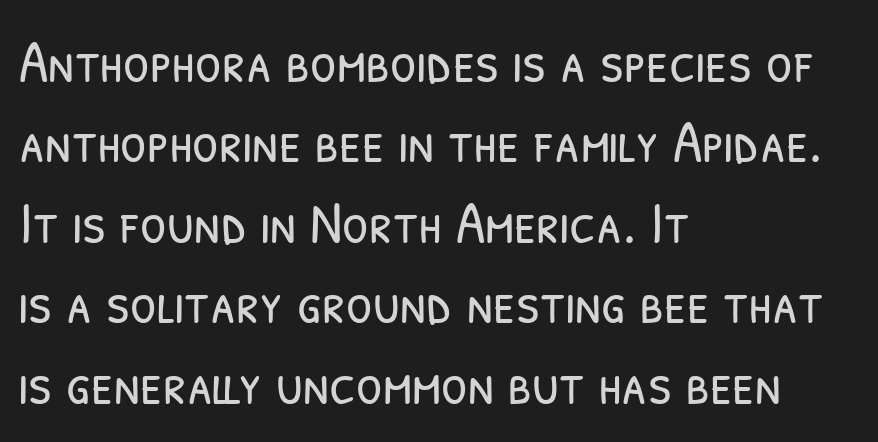
Leading matches the norm, producing a regular column. You can tell from the bare stems that sans-serif type was used. The face used here is rendered with its standard letterfit. A clean baseline with only descenders dipping below it. These lines stack with their left ends in a neat column.
